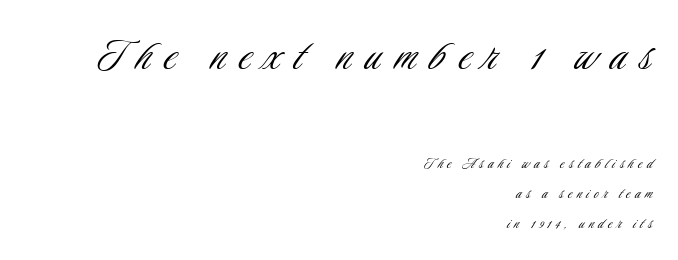
The image shows 50 px light, condensed sans-serif type; set right-aligned, line spacing 1.75x, unusually wide letter spacing (+0.27 em), not underlined; the first (top) block is 2.94x larger; low stroke contrast and a small x-height.
